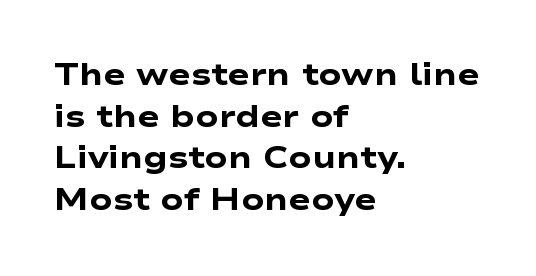
{"serif": "no", "bold": "yes", "weight": "heavy", "width": "wide", "stroke_contrast": "low", "x_height": "medium", "monospaced": "no", "underline": "no", "align": "left", "line_spacing": "normal", "line_spacing_ratio": 1.39, "letter_spacing": "normal", "letter_spacing_em": 0.0, "glyph_px": 30}
